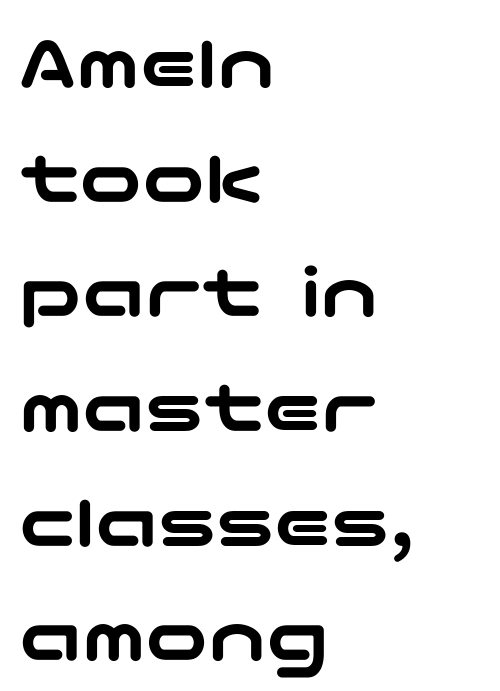
This sample keeps an unexceptional amount of space between lines. Examine the stroke ends and you'll find no serifs. Beneath every word, the page is bare. The axis of the letterforms is exactly vertical. The line texture is even and compact thanks to regular tracking. Which margin do the lines hug? The left one — the right edge is uneven.
